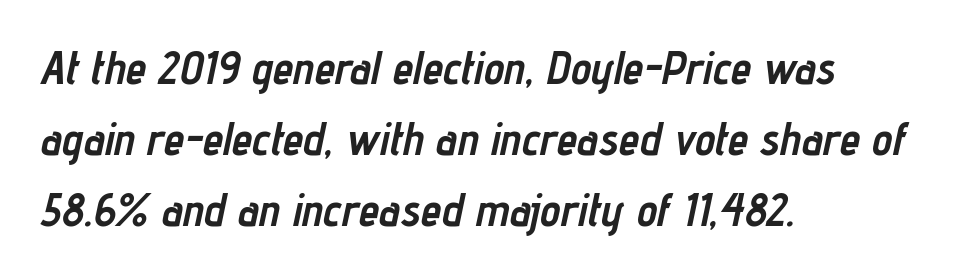
The image shows 46 px semibold, condensed type, italic (leaning right); set left-aligned, normal line spacing (1.54x), normal letter spacing, not underlined; low stroke contrast and a medium x-height.
